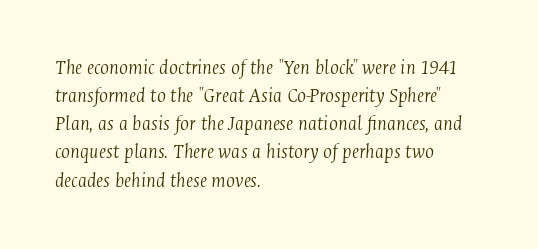
Q: Is the text bold? A: No.
Q: Is the text italic (slanted)? A: Yes, it leans right by about 4 degrees.
Q: Is the text underlined? A: No.
Q: How is the paragraph aligned? A: Left-aligned.
Q: Is the spacing between letters normal or unusually wide? A: Normal.
Q: Is the spacing between lines tight, normal or loose? A: Normal.
